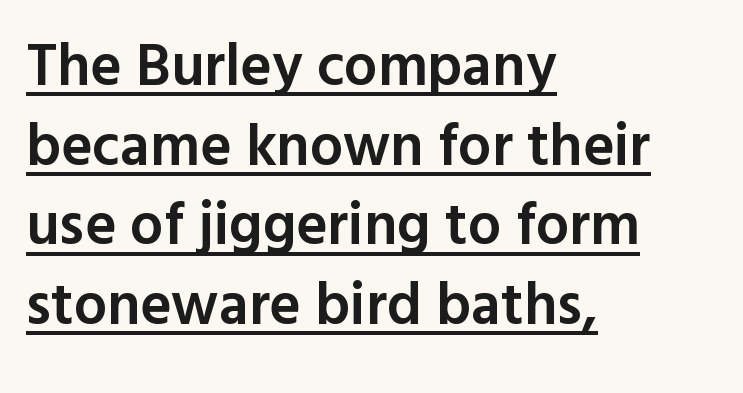
Tracking here is standard; glyphs follow each other at the usual distance. Notice how a bar underscores the lettering throughout. Evenly set lines give the paragraph a standard silhouette. Are there feet on the stems? There aren't — it's a sans. Note the varied advance widths — an 'i' is clearly narrower than an 'm'.
